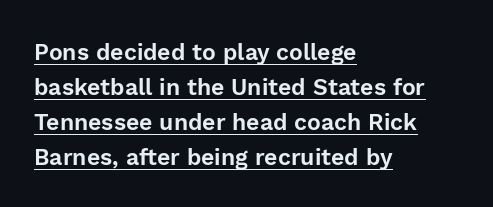
The image shows 23 px text type, upright; set left-aligned, normal line spacing (1.52x), normal letter spacing, underlined.
